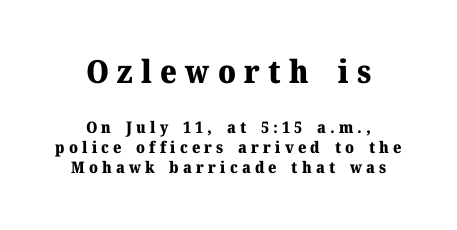
The image shows 32 px heavy serif type, upright; set centered, normal line spacing (1.26x), unusually wide letter spacing (+0.26 em), not underlined; the first (top) block is 2.0x larger; medium stroke contrast and a medium x-height.
